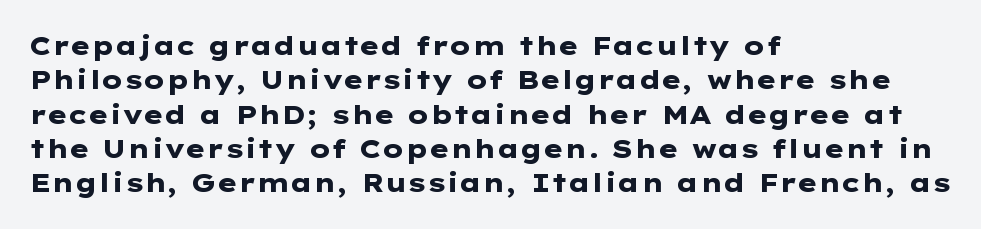
Words appear dense and cohesive because spacing is normal. Typeset ragged right — the left edge is the straight one. This sample keeps an unexceptional amount of space between lines. A clean baseline with only descenders dipping below it. Notice how thick the strokes are: this is what a full bold looks like. This is the regular roman posture of the typeface.
